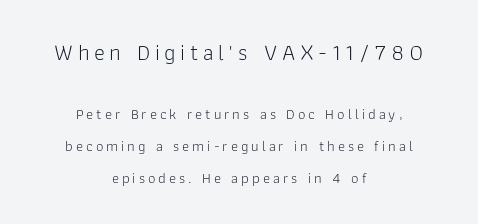
Q: Is the text bold? A: No.
Q: Is the text italic (slanted)? A: No, it is upright.
Q: Is the text underlined? A: No.
Q: How is the paragraph aligned? A: Centered.
Q: Is the spacing between letters normal or unusually wide? A: Unusually wide.
Q: Is the spacing between lines tight, normal or loose? A: Loose.
Q: Which block of text is set in a larger size, the first (top) or the second (bottom)? A: The first (top) one.
